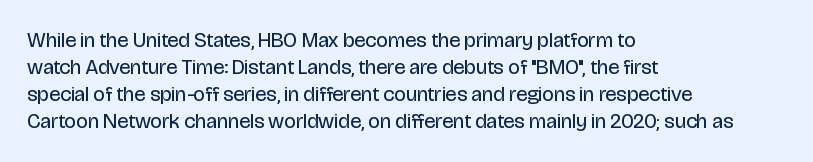
The passage shown is not underscored anywhere. Summary of vertical rhythm: regular, with standard interline spacing. The rag falls on the right side of this text block. Notice how the stems are strictly vertical — no italics here. Vertical stems look standard width or narrower in stroke.
